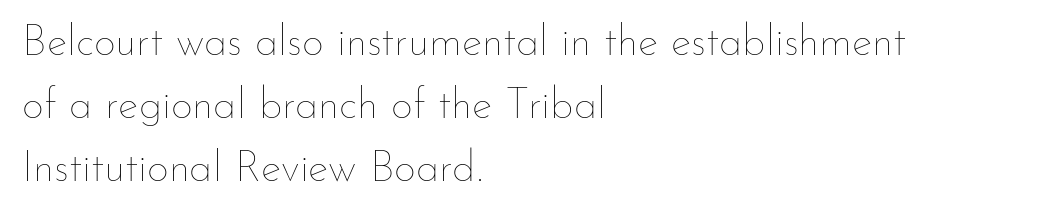
Short and long lines alike share a common starting point at left. Quick note: not italic, upright. Glyph-to-glyph distance matches everyday printed text. Proportional: the letters do not fall into vertical columns.
